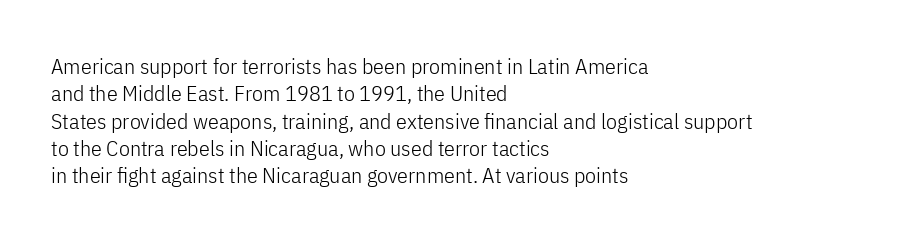
The image shows 22 px text type, upright; set left-aligned, line spacing 1.24x, normal letter spacing, not underlined.
